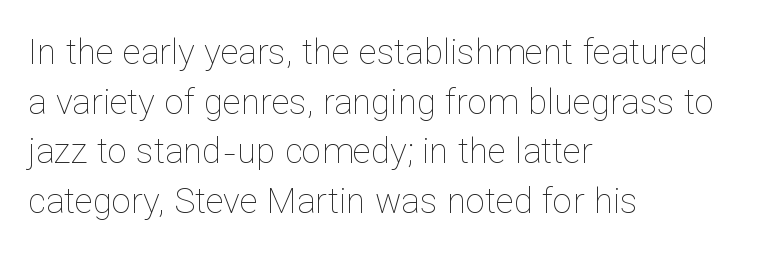
{"italic": "no", "bold": "no", "weight": "thin", "width": "normal", "stroke_contrast": "low", "x_height": "medium", "monospaced": "no", "underline": "no", "align": "left", "line_spacing": "normal", "line_spacing_ratio": 1.42, "letter_spacing": "normal", "letter_spacing_em": 0.0, "glyph_px": 35}
